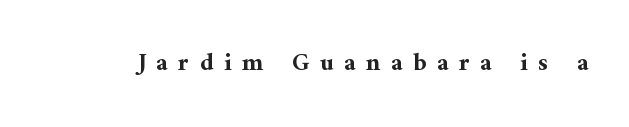
The letters stand straight up with perfectly vertical stems. Substantial extra tracking has been applied to these lines. Notice how thick the strokes are: this is what a full bold looks like. Just letters on the line, the space beneath them empty.
